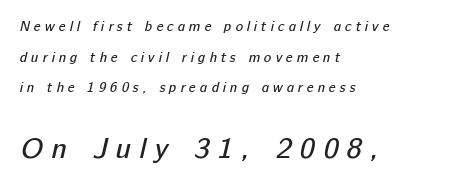
{"serif": "no", "bold": "no", "weight": "regular", "width": "normal", "stroke_contrast": "low", "x_height": "medium", "monospaced": "no", "underline": "no", "align": "left", "line_spacing": "loose", "line_spacing_ratio": 2.18, "letter_spacing": "wide", "letter_spacing_em": 0.28, "larger_block": "second", "size_ratio": 2.07, "glyph_px": 29}
